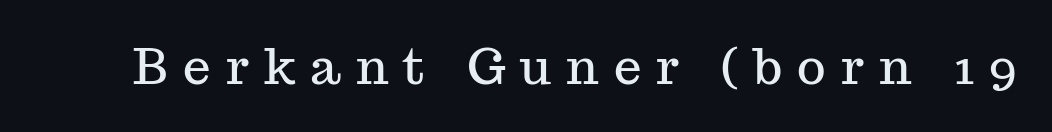
{"serif": "yes", "italic": "no", "width": "normal", "stroke_contrast": "medium", "x_height": "medium", "monospaced": "no", "underline": "no", "letter_spacing": "wide", "letter_spacing_em": 0.31, "glyph_px": 49}
